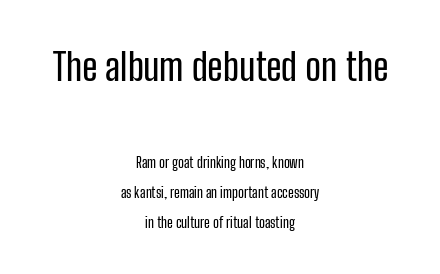
{"serif": "no", "italic": "no", "width": "condensed", "stroke_contrast": "low", "x_height": "medium", "monospaced": "no", "underline": "no", "align": "center", "line_spacing": "loose", "line_spacing_ratio": 2.13, "letter_spacing": "normal", "letter_spacing_em": 0.0, "larger_block": "first", "size_ratio": 2.71, "glyph_px": 38}
